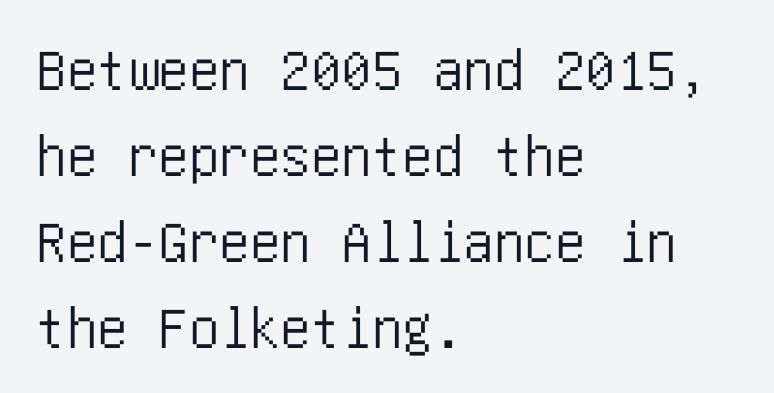
{"serif": "no", "italic": "no", "width": "condensed", "stroke_contrast": "low", "x_height": "large", "underline": "no", "align": "left", "line_spacing": "normal", "line_spacing_ratio": 1.41, "letter_spacing": "normal", "letter_spacing_em": 0.0, "glyph_px": 61}
